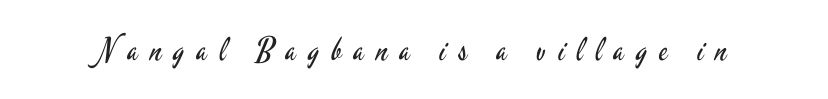
{"serif": "no", "bold": "no", "weight": "regular", "width": "condensed", "stroke_contrast": "low", "x_height": "small", "monospaced": "no", "underline": "no", "letter_spacing": "wide", "letter_spacing_em": 0.38, "glyph_px": 32}
